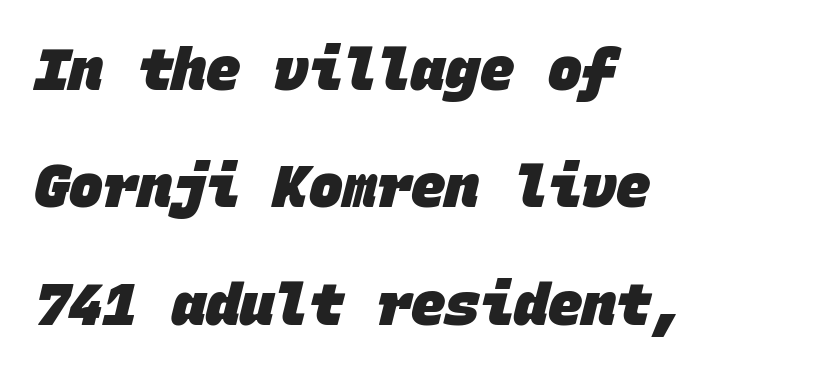
{"serif": "no", "bold": "yes", "weight": "heavy", "width": "normal", "stroke_contrast": "low", "x_height": "large", "monospaced": "yes", "underline": "no", "align": "left", "line_spacing": "loose", "line_spacing_ratio": 2.06, "letter_spacing": "normal", "letter_spacing_em": 0.0, "glyph_px": 57}
